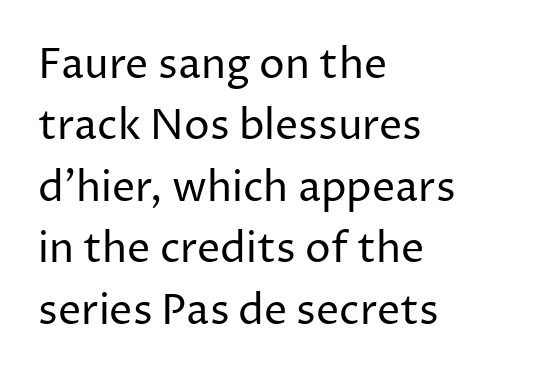
{"serif": "no", "italic": "no", "bold": "no", "weight": "regular", "width": "normal", "stroke_contrast": "low", "x_height": "medium", "monospaced": "no", "underline": "no", "align": "left", "line_spacing": "normal", "line_spacing_ratio": 1.5, "letter_spacing": "normal", "letter_spacing_em": 0.0, "glyph_px": 41}
